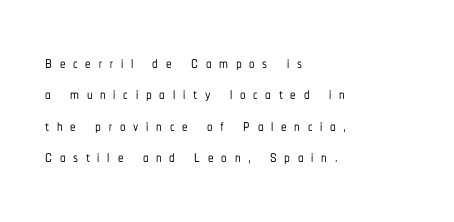
{"italic": "no", "underline": "no", "align": "left", "line_spacing": "normal", "line_spacing_ratio": 1.43, "letter_spacing": "wide", "letter_spacing_em": 0.35, "glyph_px": 22}
